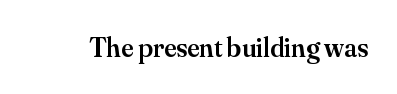
{"serif": "yes", "italic": "no", "bold": "semi", "weight": "semibold", "width": "normal", "stroke_contrast": "medium", "x_height": "small", "monospaced": "no", "underline": "no", "letter_spacing": "normal", "letter_spacing_em": 0.0, "glyph_px": 28}
